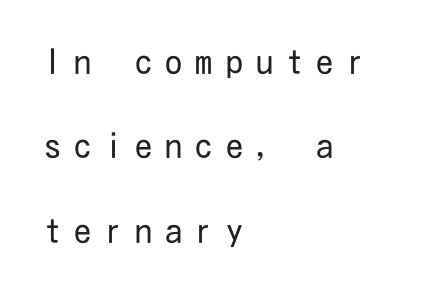
Q: Is the text bold? A: No.
Q: Is the text italic (slanted)? A: No, it is upright.
Q: Is the typeface a serif or a sans-serif typeface? A: Sans-serif.
Q: Is the text underlined? A: No.
Q: How is the paragraph aligned? A: Left-aligned.
Q: Is the spacing between letters normal or unusually wide? A: Unusually wide.
Q: Is the spacing between lines tight, normal or loose? A: Loose.
Q: Width (condensed, normal, or wide)? A: Condensed.
Q: Stroke contrast? A: Low.
Q: x-height? A: Medium.
